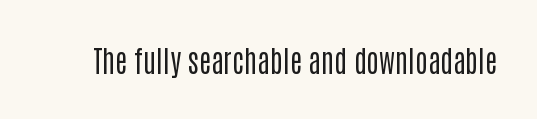
{"serif": "no", "italic": "no", "bold": "no", "weight": "regular", "width": "condensed", "stroke_contrast": "low", "x_height": "large", "monospaced": "no", "underline": "no", "letter_spacing": "normal", "letter_spacing_em": 0.0, "glyph_px": 29}
